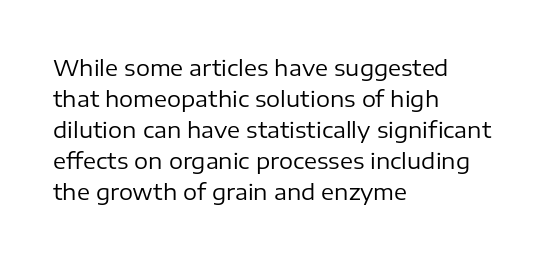
{"italic": "no", "bold": "no", "underline": "no", "align": "left", "line_spacing": "normal", "line_spacing_ratio": 1.41, "letter_spacing": "normal", "letter_spacing_em": 0.0, "glyph_px": 22}
